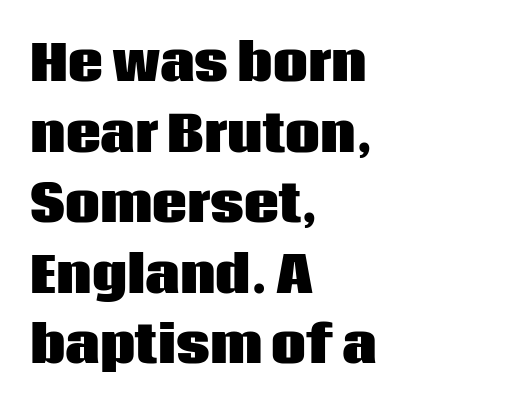
{"serif": "no", "italic": "no", "bold": "yes", "weight": "heavy", "width": "normal", "stroke_contrast": "low", "x_height": "large", "monospaced": "no", "underline": "no", "align": "left", "line_spacing": "normal", "line_spacing_ratio": 1.44, "letter_spacing": "normal", "letter_spacing_em": 0.0, "glyph_px": 49}
